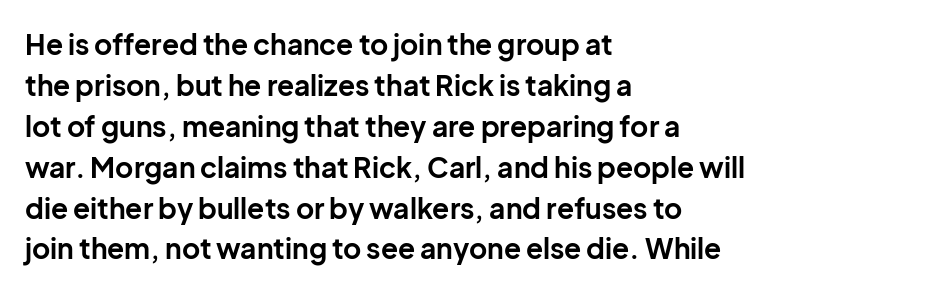
{"serif": "no", "italic": "no", "bold": "yes", "weight": "bold", "width": "normal", "stroke_contrast": "low", "x_height": "medium", "monospaced": "no", "underline": "no", "align": "left", "line_spacing": "normal", "line_spacing_ratio": 1.46, "letter_spacing": "normal", "letter_spacing_em": 0.0, "glyph_px": 28}
